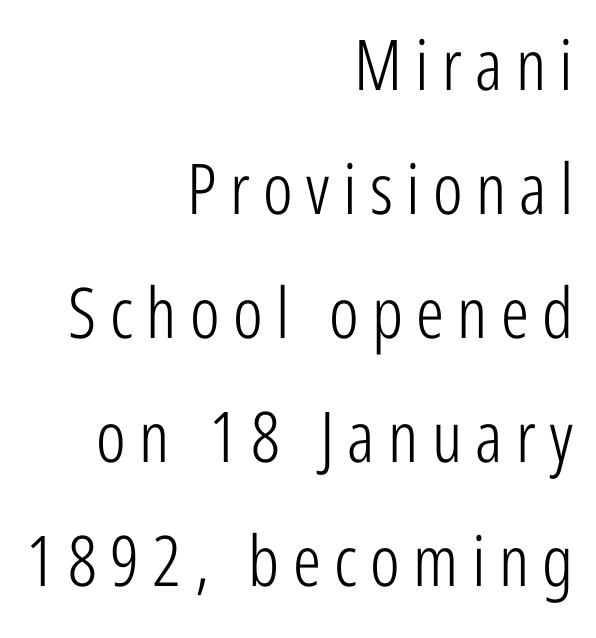
Q: Is the text bold? A: No.
Q: Is the text italic (slanted)? A: No, it is upright.
Q: Is the typeface a serif or a sans-serif typeface? A: Sans-serif.
Q: Is the text underlined? A: No.
Q: How is the paragraph aligned? A: Right-aligned.
Q: Width (condensed, normal, or wide)? A: Condensed.
Q: Stroke contrast? A: Low.
Q: x-height? A: Medium.
Q: Monospaced? A: No.
